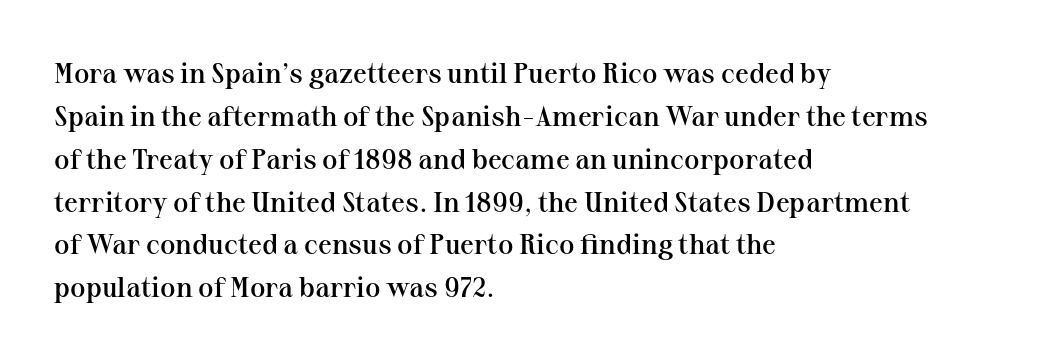
The passage shown has conventional tracking throughout. The typography opts for an upright posture over an oblique one. Rows of type keep a routine distance in the vertical direction. You can tell from the footed stems that serif type was used.
